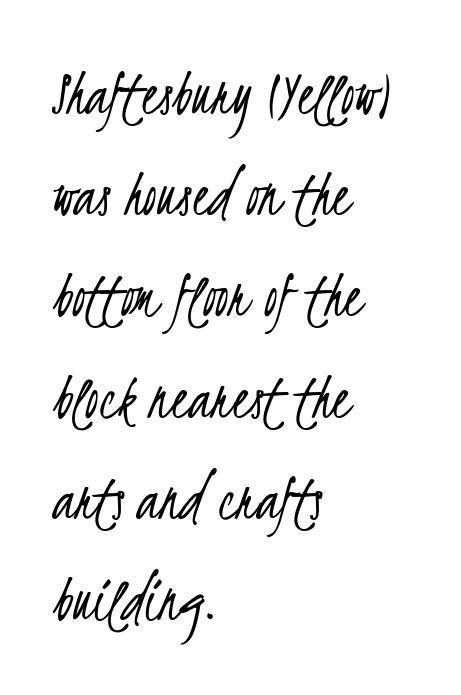
Weight: in the light-to-regular range. The passage shown has conventional tracking throughout. The glyphs in this specimen are sans serif. You could not count columns in this text — the font is proportionally spaced. A bare baseline throughout the passage. The lines sit at an ordinary, default distance from one another.
